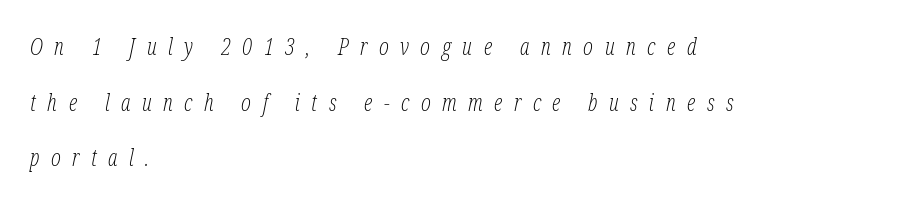
The image shows 23 px text type, italic (leaning right); set left-aligned, loose line spacing (2.42x), unusually wide letter spacing (+0.5 em), not underlined.
